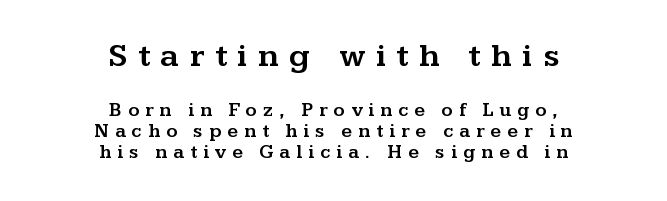
The image shows 33 px wide serif type, upright; set centered, tight line spacing (1.11x), unusually wide letter spacing (+0.32 em), not underlined; the first (top) block is 1.74x larger; medium stroke contrast and a medium x-height.
